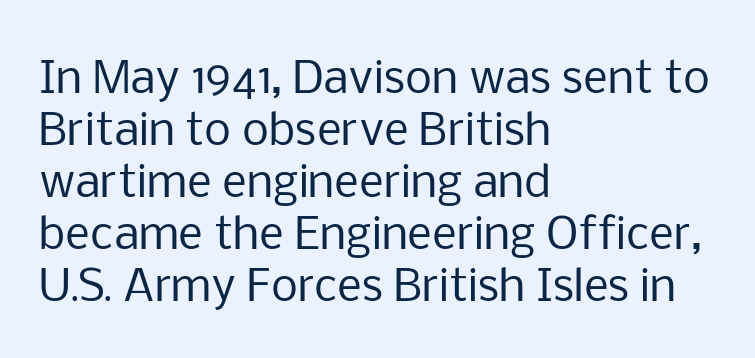
Left-aligned paragraph, ragged on the right. Type without underlining. Each stroke keeps to a modest, everyday thickness or less. The letters stand upright; this is a roman face. Compared with typical body copy, the letter spacing here is the same. The passage shown is typed in a proportional face where columns would drift.
